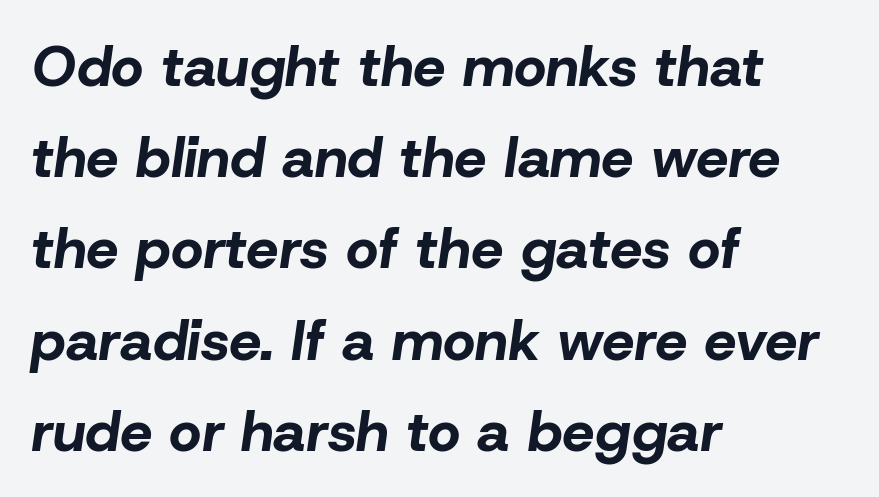
The image shows 57 px bold type, italic (leaning right); set left-aligned, normal line spacing (1.6x), normal letter spacing, not underlined; low stroke contrast and a medium x-height.
